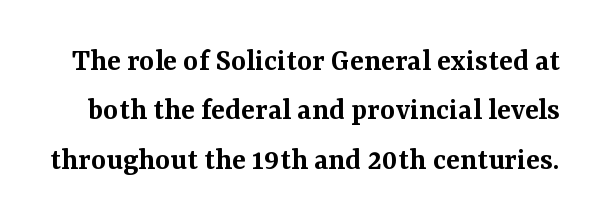
The letters are semibold — heavier than regular but short of a full bold. Posture: upright roman. Character widths vary here, with narrow letters taking less room than wide ones. The designer went with a serif here, giving each stem small feet.
